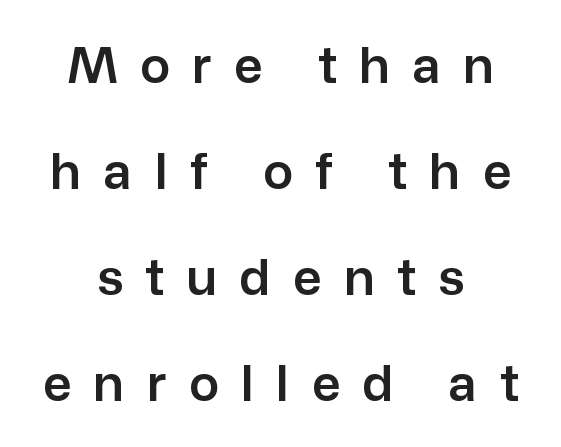
The tracking reads as deliberately expanded to a designer's eye. Plain, unruled lines of type. Leading: increased. The type sits square on the baseline with zero lean. Unlike a traditional serif, this face leaves its strokes unadorned. A centered setting, common on invitations and titles, is used for this passage.
